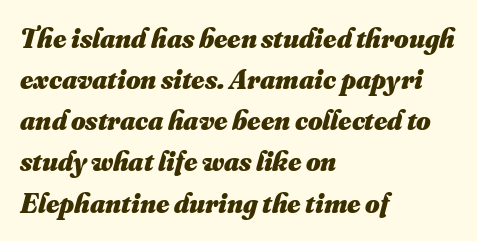
{"bold": "yes", "weight": "heavy", "width": "normal", "stroke_contrast": "medium", "x_height": "small", "monospaced": "no", "underline": "no", "align": "left", "line_spacing": "normal", "line_spacing_ratio": 1.47, "letter_spacing": "normal", "letter_spacing_em": 0.0, "glyph_px": 28}
